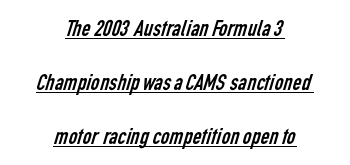
{"bold": "no", "underline": "yes", "align": "center", "line_spacing": "loose", "line_spacing_ratio": 2.25, "letter_spacing": "normal", "letter_spacing_em": 0.0, "glyph_px": 24}
